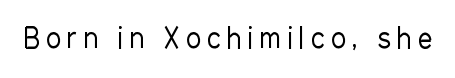
Q: Is the text bold? A: No.
Q: Is the text italic (slanted)? A: No, it is upright.
Q: Is the typeface a serif or a sans-serif typeface? A: Sans-serif.
Q: Is the text underlined? A: No.
Q: Is the spacing between letters normal or unusually wide? A: Unusually wide.
Q: Width (condensed, normal, or wide)? A: Condensed.
Q: Stroke contrast? A: Low.
Q: x-height? A: Medium.
Q: Monospaced? A: No.
